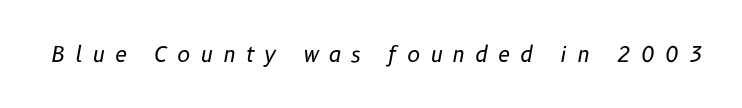
Q: Is the text bold? A: No.
Q: Is the text italic (slanted)? A: Yes, it leans right by about 10 degrees.
Q: Is the text underlined? A: No.
Q: Is the spacing between letters normal or unusually wide? A: Unusually wide.
